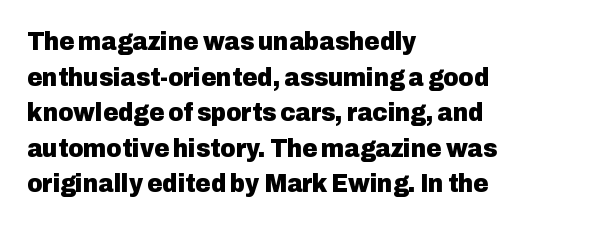
{"italic": "no", "bold": "yes", "underline": "no", "align": "left", "line_spacing": "normal", "line_spacing_ratio": 1.37, "letter_spacing": "normal", "letter_spacing_em": 0.0, "glyph_px": 26}
